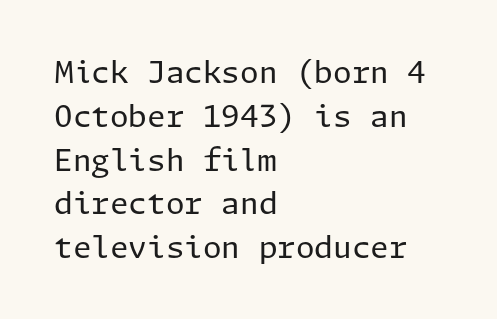
Q: Is the text bold? A: No.
Q: Is the text italic (slanted)? A: No, it is upright.
Q: Is the typeface a serif or a sans-serif typeface? A: Sans-serif.
Q: Is the text underlined? A: No.
Q: How is the paragraph aligned? A: Left-aligned.
Q: Is the spacing between letters normal or unusually wide? A: Normal.
Q: Is the spacing between lines tight, normal or loose? A: Normal.
Q: Width (condensed, normal, or wide)? A: Normal.
Q: Stroke contrast? A: Low.
Q: x-height? A: Medium.
